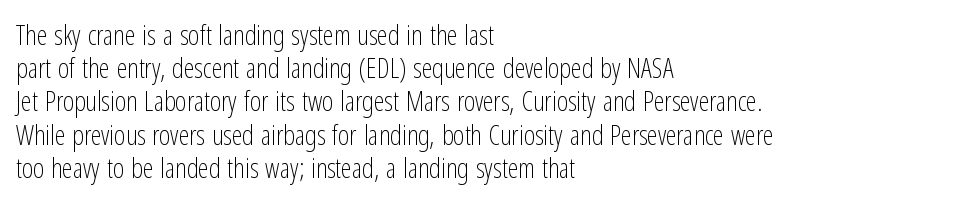
The image shows 27 px text type, upright; set left-aligned, line spacing 1.23x, normal letter spacing, not underlined.
